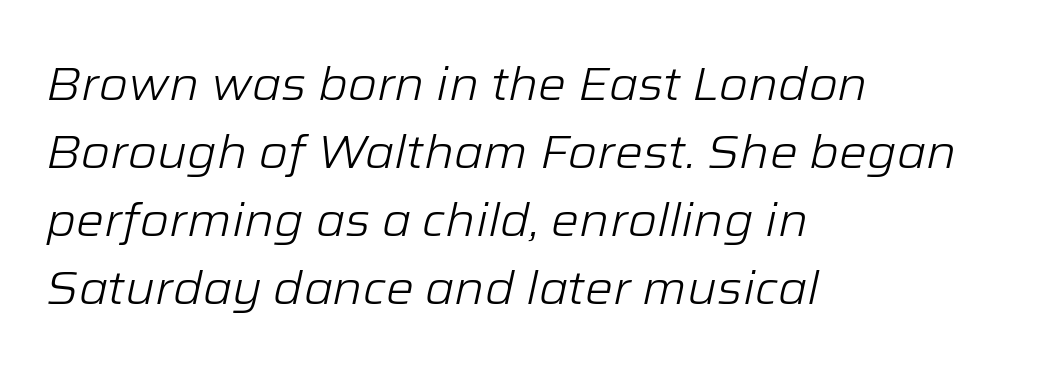
The passage shown is typed in a proportional face where columns would drift. One glance says typical: line gaps are just what's usual. Has an underline been added? It has not. If you drew a ruler down the left edge, every line would touch it. Does extra space separate the letters? No, they use regular spacing.
